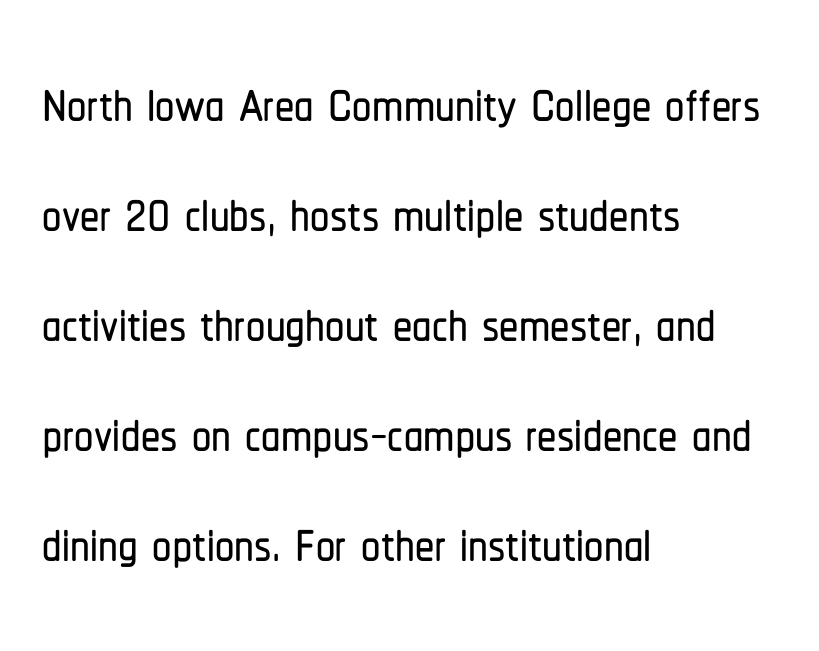
The image shows 77 px condensed sans-serif type, upright; set left-aligned, normal line spacing (1.43x), normal letter spacing, not underlined; low stroke contrast and a medium x-height.
